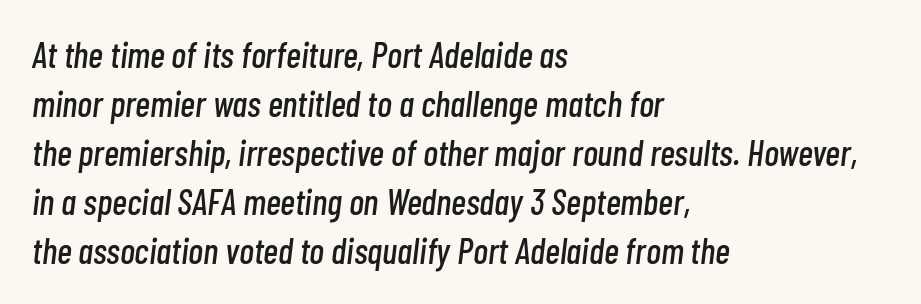
The rows are spaced the way most documents space them. You could call the tracking neutral — neither tight nor loose. The specimen reads as italic at a glance. The passage is arranged the way most books set body copy — flush left.
